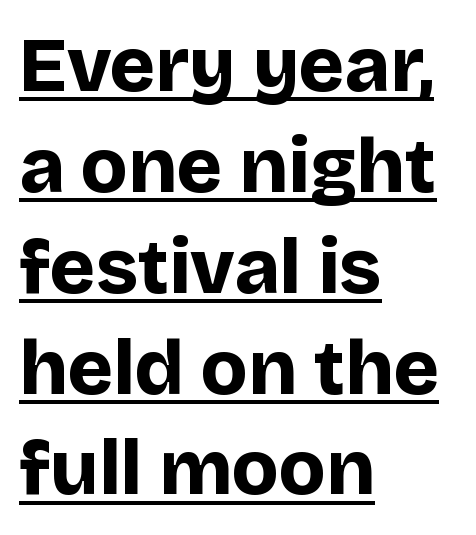
The image shows 77 px bold sans-serif type, upright; set left-aligned, normal line spacing (1.31x), normal letter spacing, underlined; low stroke contrast and a large x-height.
